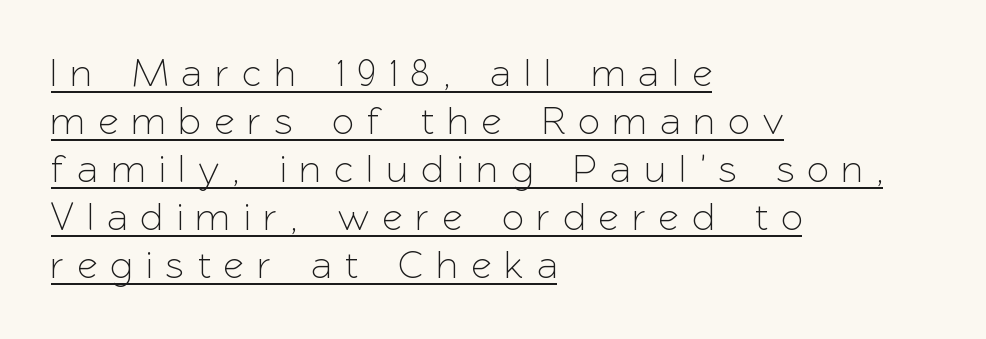
The image shows 39 px sans-serif type, upright; set left-aligned, line spacing 1.23x, unusually wide letter spacing (+0.37 em), underlined; low stroke contrast and a medium x-height.
